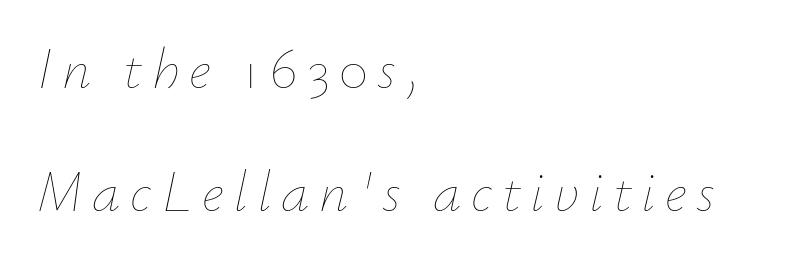
Q: Is the text bold? A: No.
Q: Is the text italic (slanted)? A: Yes, it leans right by about 12 degrees.
Q: Is the text underlined? A: No.
Q: How is the paragraph aligned? A: Left-aligned.
Q: Is the spacing between lines tight, normal or loose? A: Loose.
Q: Width (condensed, normal, or wide)? A: Normal.
Q: Stroke contrast? A: Low.
Q: x-height? A: Small.
Q: Monospaced? A: No.
